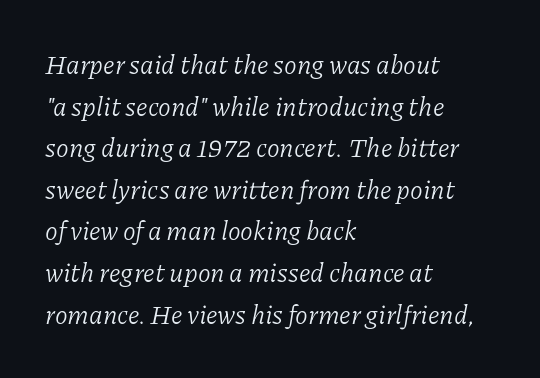
Q: Is the text bold? A: No.
Q: Is the text italic (slanted)? A: Yes, it leans right by about 11 degrees.
Q: Is the text underlined? A: No.
Q: How is the paragraph aligned? A: Left-aligned.
Q: Is the spacing between letters normal or unusually wide? A: Normal.
Q: Is the spacing between lines tight, normal or loose? A: Normal.
